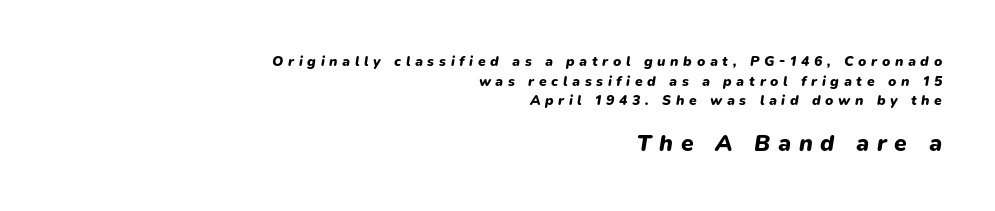
{"italic": "yes", "lean": "right", "slant_degrees": 9, "bold": "yes", "underline": "no", "align": "right", "line_spacing": "normal", "line_spacing_ratio": 1.4, "letter_spacing": "wide", "letter_spacing_em": 0.33, "larger_block": "second", "size_ratio": 1.64, "glyph_px": 23}
